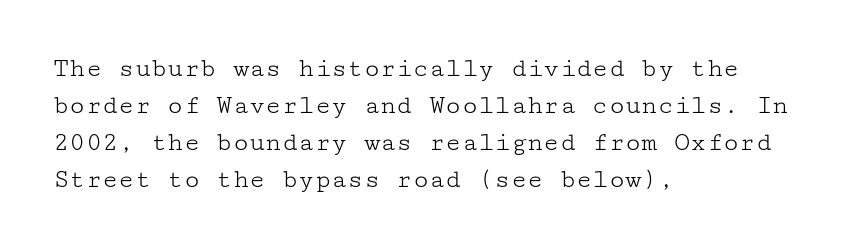
{"italic": "no", "bold": "no", "underline": "no", "align": "left", "line_spacing": "normal", "line_spacing_ratio": 1.37, "letter_spacing": "normal", "letter_spacing_em": 0.0, "glyph_px": 27}
